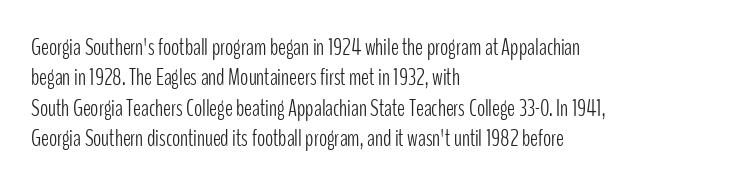
Q: Is the text bold? A: No.
Q: Is the text italic (slanted)? A: No, it is upright.
Q: Is the text underlined? A: No.
Q: How is the paragraph aligned? A: Left-aligned.
Q: Is the spacing between letters normal or unusually wide? A: Normal.
Q: Is the spacing between lines tight, normal or loose? A: Normal.
